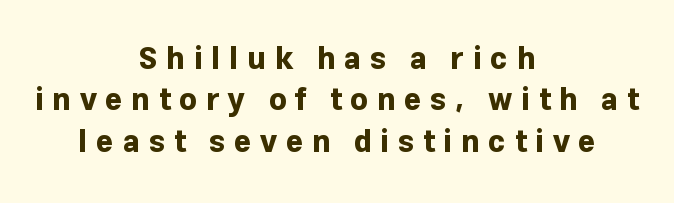
The leading is moderate, giving the passage an even texture. The strip under each line holds only bare page. The face used here has the dense, thick strokes of a bold. A typesetter would call this proportional, since set widths differ per character. The gaps between neighbouring characters are conspicuously large.
